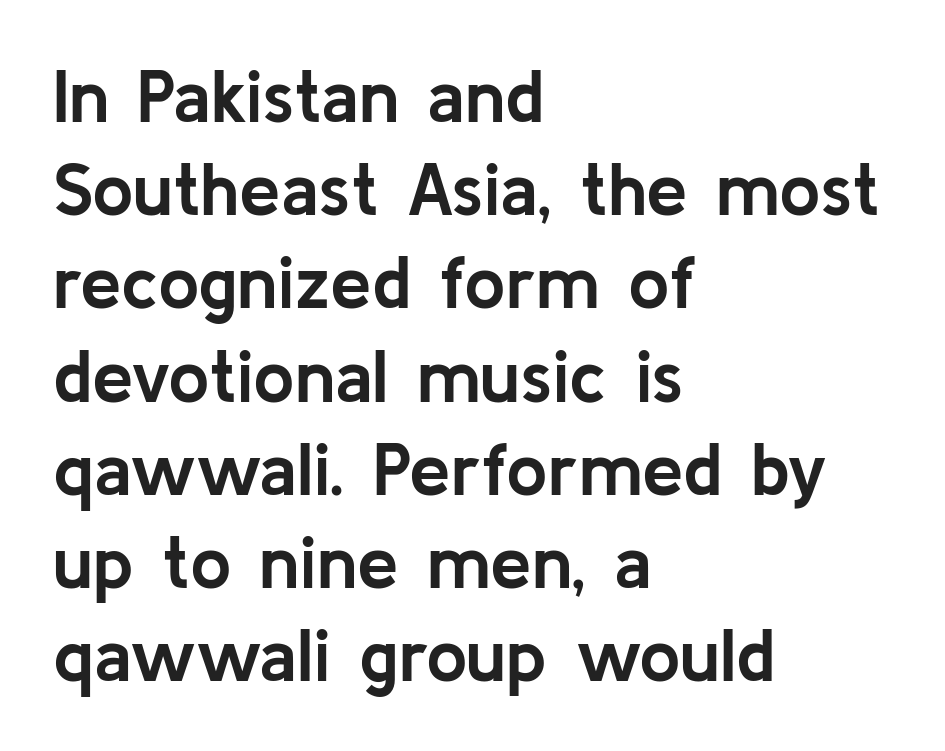
{"serif": "no", "italic": "no", "bold": "yes", "weight": "semibold", "width": "normal", "stroke_contrast": "low", "x_height": "medium", "monospaced": "no", "underline": "no", "align": "left", "line_spacing": "normal", "line_spacing_ratio": 1.26, "letter_spacing": "normal", "letter_spacing_em": 0.0, "glyph_px": 74}
